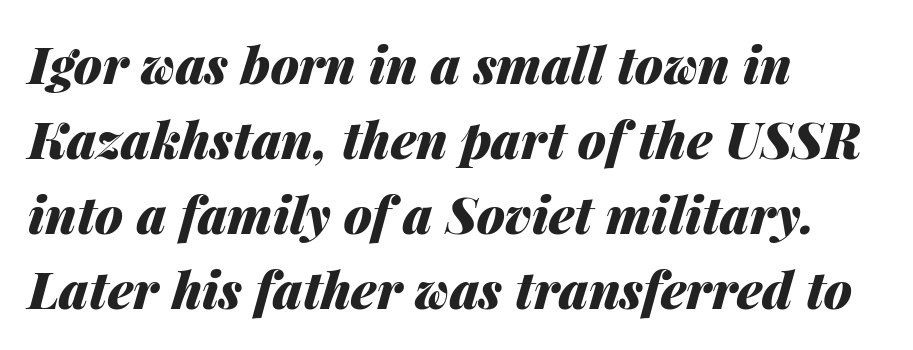
The paragraph shown leans on its left margin. The rendering uses a bold face; every stroke is thick and dark. The letters are slanted; this is an italic face. Evenly set lines give the paragraph a standard silhouette.
